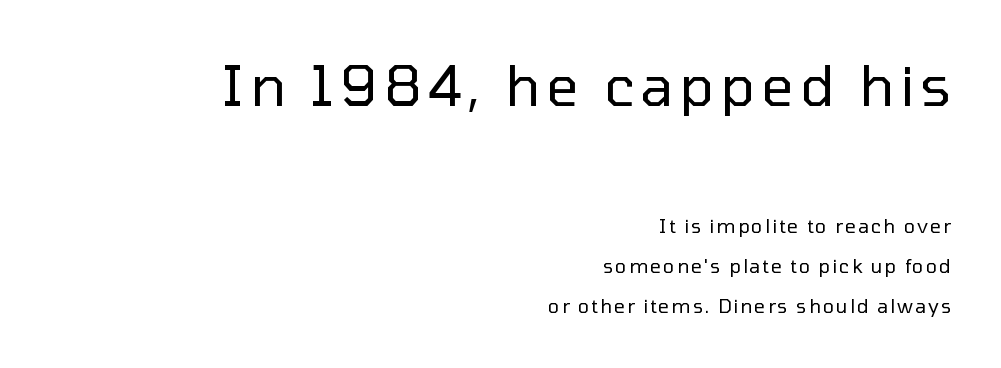
No chunkiness to these letters — they're not bold. The rendering uses natural spacing where letterforms have individual widths. Rendered with straight, roman letterforms. The space between consecutive lines is lavish. Typesetter's note — upper block bumped up in size, lower block left smaller. Type style note: lacks serifs.
